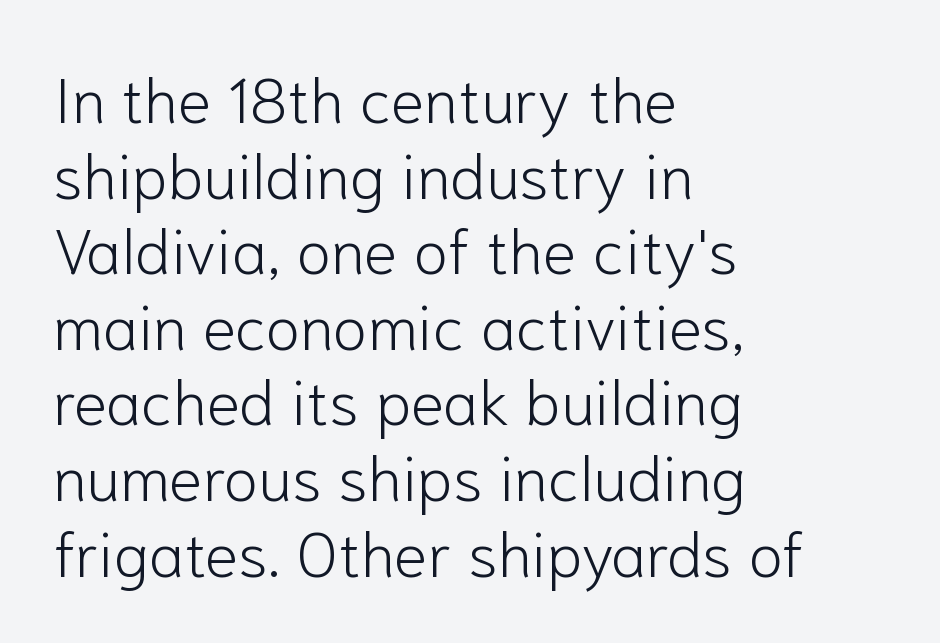
{"serif": "no", "italic": "no", "bold": "no", "weight": "light", "width": "normal", "stroke_contrast": "low", "x_height": "medium", "monospaced": "no", "underline": "no", "align": "left", "line_spacing_ratio": 1.2, "letter_spacing": "normal", "letter_spacing_em": 0.0, "glyph_px": 63}
